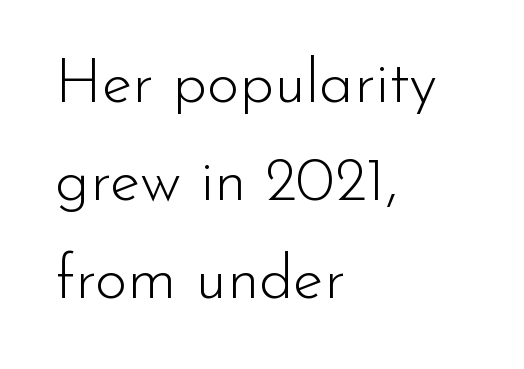
Q: Is the text bold? A: No.
Q: Is the text italic (slanted)? A: No, it is upright.
Q: Is the typeface a serif or a sans-serif typeface? A: Sans-serif.
Q: Is the text underlined? A: No.
Q: How is the paragraph aligned? A: Left-aligned.
Q: Is the spacing between letters normal or unusually wide? A: Normal.
Q: Is the spacing between lines tight, normal or loose? A: Normal.
Q: Width (condensed, normal, or wide)? A: Normal.
Q: Stroke contrast? A: Low.
Q: x-height? A: Small.
Q: Monospaced? A: No.
